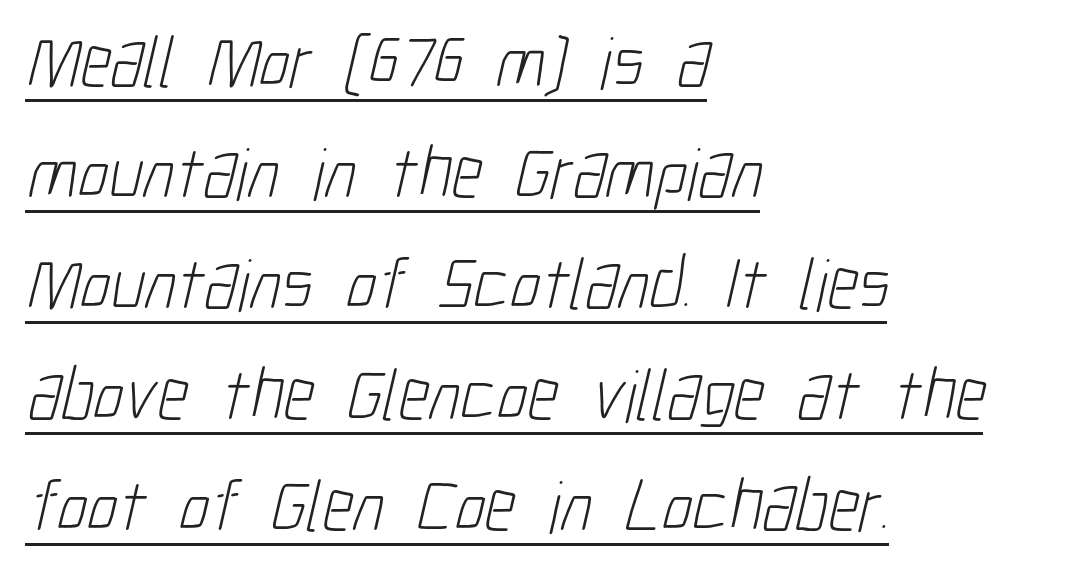
The image shows 74 px light, condensed sans-serif type; set left-aligned, normal line spacing (1.5x), normal letter spacing, underlined; low stroke contrast and a medium x-height.
